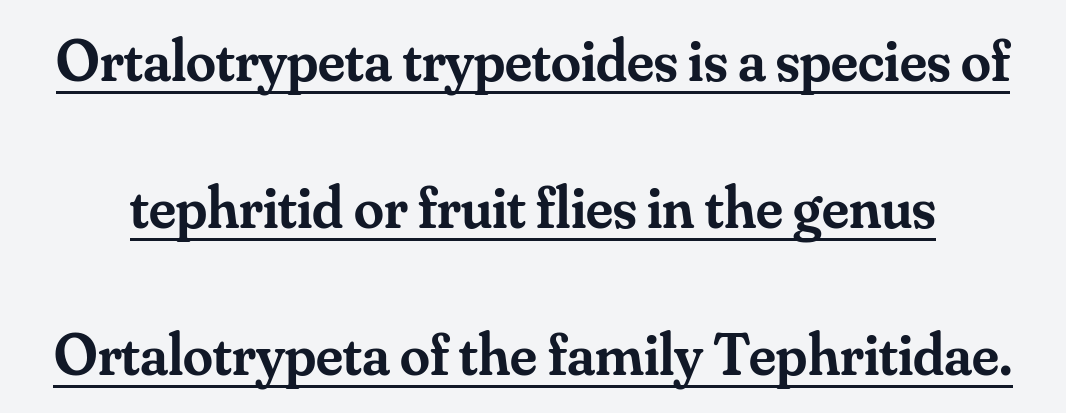
{"serif": "yes", "italic": "no", "bold": "semi", "weight": "semibold", "width": "normal", "stroke_contrast": "medium", "x_height": "small", "monospaced": "no", "underline": "yes", "line_spacing": "loose", "line_spacing_ratio": 2.45, "letter_spacing": "normal", "letter_spacing_em": 0.0, "glyph_px": 60}
